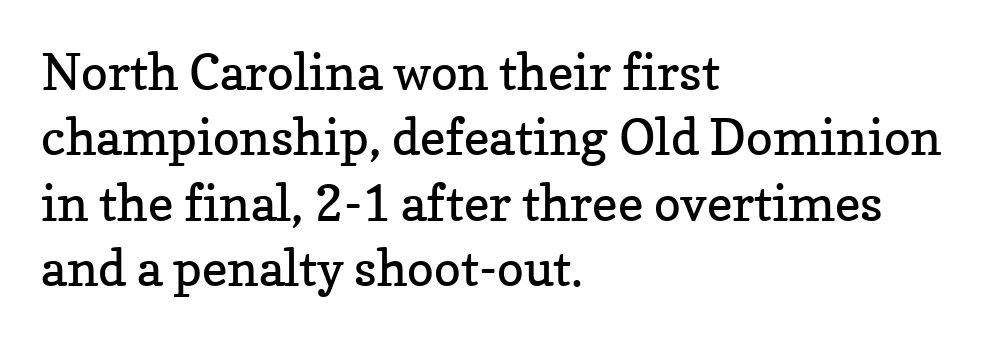
{"serif": "yes", "italic": "no", "bold": "no", "weight": "regular", "width": "normal", "stroke_contrast": "low", "x_height": "medium", "monospaced": "no", "underline": "no", "align": "left", "line_spacing": "normal", "line_spacing_ratio": 1.31, "letter_spacing": "normal", "letter_spacing_em": 0.0, "glyph_px": 50}
